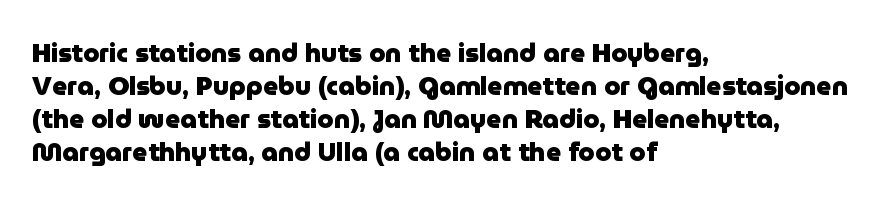
The leading is moderate, giving the passage an even texture. A dark, heavy texture on the line: the type is bold. Descenders hang freely into open space. Letter spacing: default. Notice how the passage keeps a crisp vertical edge on the left only. This is roman type, the default non-slanted kind.
